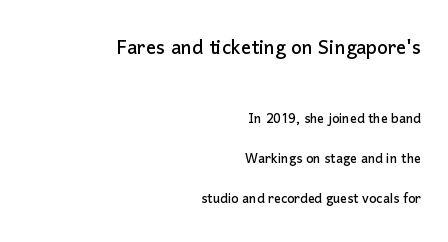
{"italic": "no", "underline": "no", "align": "right", "line_spacing": "loose", "line_spacing_ratio": 2.34, "letter_spacing": "normal", "letter_spacing_em": 0.0, "larger_block": "first", "size_ratio": 1.47, "glyph_px": 25}
